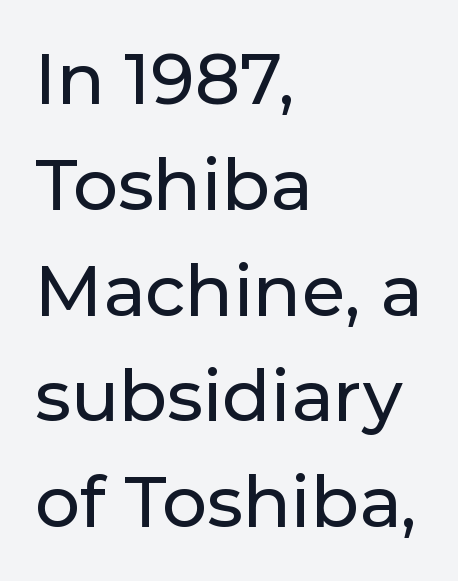
The designer went with a sans here, leaving each stem footless. Looks like regular typesetting: each glyph gets only the width it needs. These lines are set flush left with a ragged right edge. No word sits above an underline.
